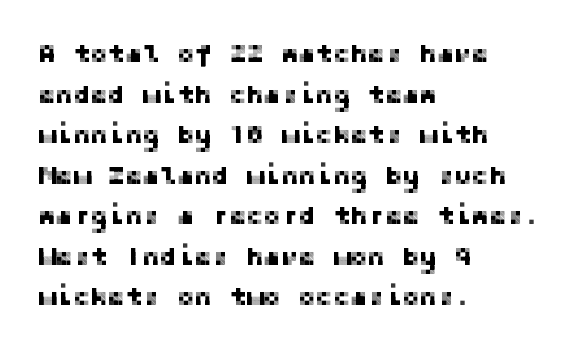
{"italic": "no", "underline": "no", "align": "left", "line_spacing": "normal", "line_spacing_ratio": 1.56, "letter_spacing": "normal", "letter_spacing_em": 0.0, "glyph_px": 26}
